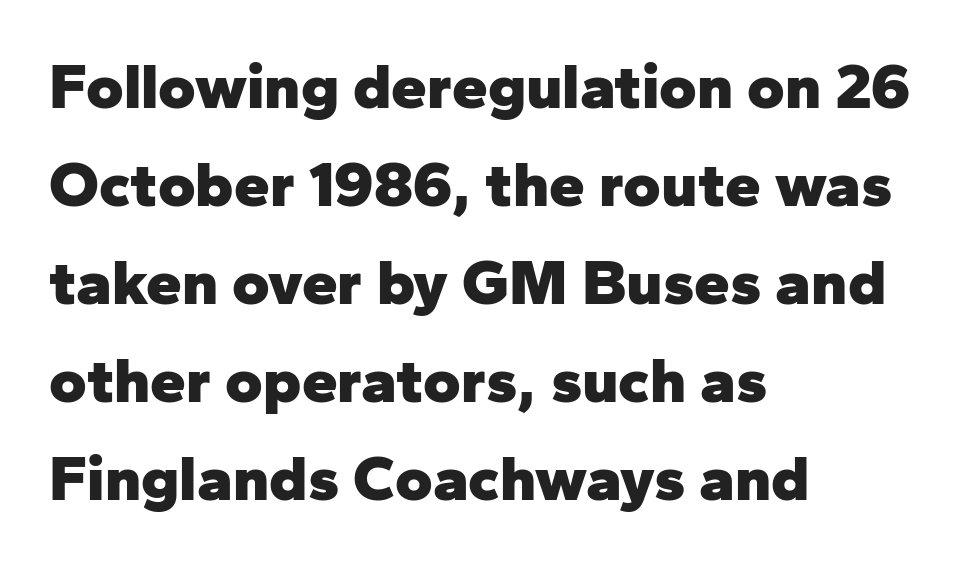
Students, note that the glyphs here touch the page at normal intervals. Notice how the stems are strictly vertical — no italics here. The rendering shows plain stroke endings on the letterforms — a sans-serif design. Casual observation: everything's shoved over to the left. Rows of type keep a routine distance in the vertical direction. Plenty of ink on the page — the face is bold.
